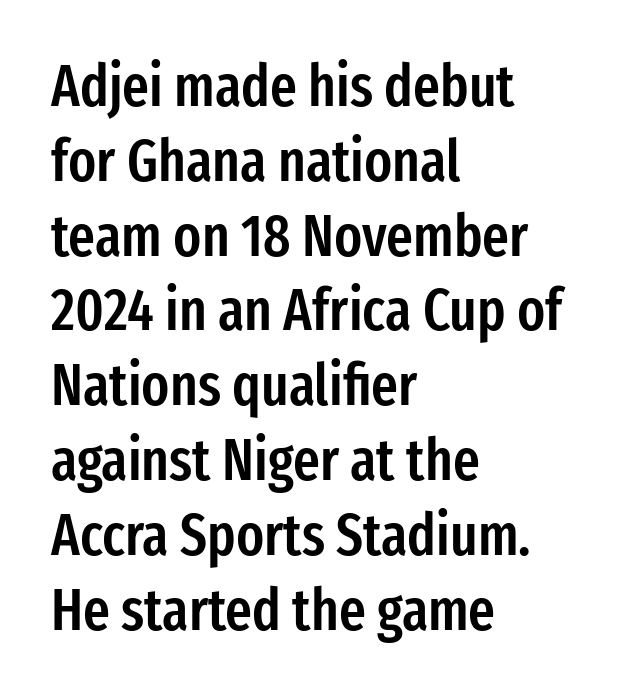
The image shows 58 px semibold, condensed sans-serif type, upright; set left-aligned, normal line spacing (1.29x), normal letter spacing, not underlined; low stroke contrast and a medium x-height.
